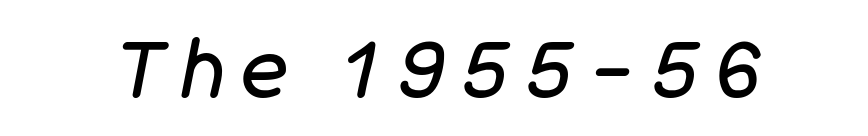
Q: Is the text bold? A: No.
Q: Is the text italic (slanted)? A: Yes, it leans right by about 11 degrees.
Q: Is the text underlined? A: No.
Q: Is the spacing between letters normal or unusually wide? A: Unusually wide.
Q: Width (condensed, normal, or wide)? A: Normal.
Q: Stroke contrast? A: Low.
Q: x-height? A: Large.
Q: Monospaced? A: No.
